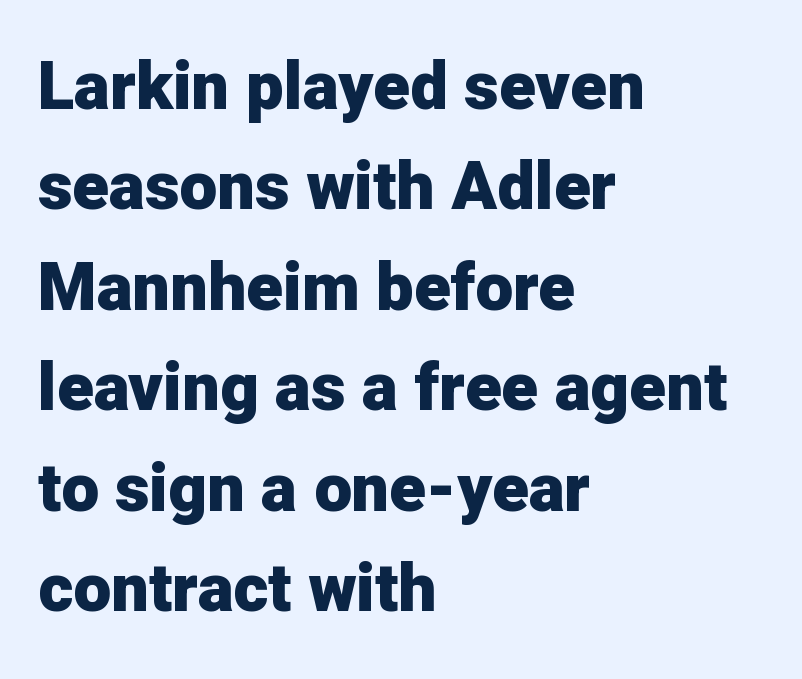
The axis of the letterforms is exactly vertical. Strong, thick strokes mark this as bold type. Serifs: no, the terminals of the letterforms are clean. In terms of leading, this rendering sits right in the middle. The lines in this sample share a left origin and differ only in where they stop. Standard letterfit; no display-style spreading of the glyphs.
